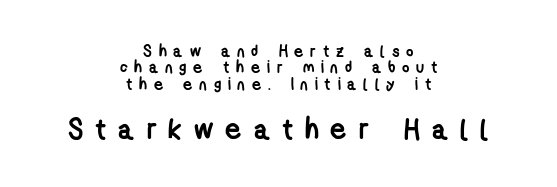
Q: Is the text bold? A: Yes.
Q: Is the typeface a serif or a sans-serif typeface? A: Sans-serif.
Q: Is the text underlined? A: No.
Q: How is the paragraph aligned? A: Centered.
Q: Is the spacing between letters normal or unusually wide? A: Unusually wide.
Q: Is the spacing between lines tight, normal or loose? A: Tight.
Q: Which block of text is set in a larger size, the first (top) or the second (bottom)? A: The second (bottom) one.
Q: Width (condensed, normal, or wide)? A: Condensed.
Q: Stroke contrast? A: Low.
Q: x-height? A: Medium.
Q: Monospaced? A: No.
